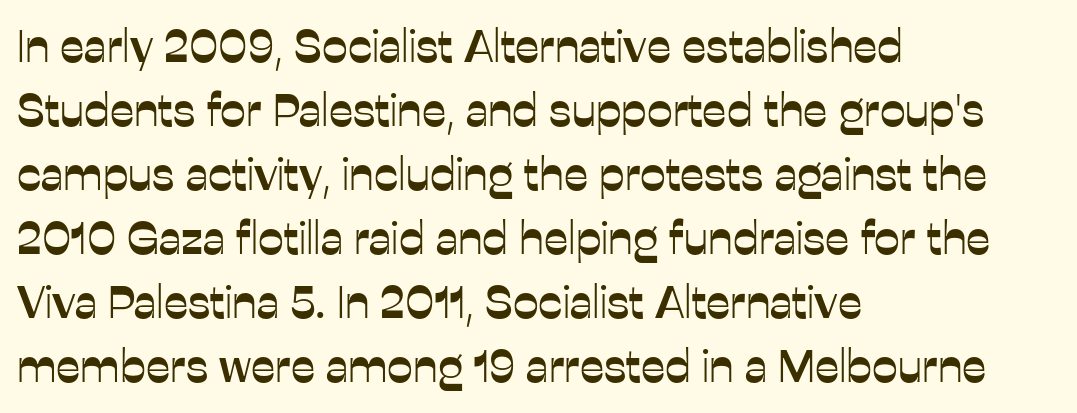
{"serif": "no", "italic": "no", "width": "normal", "stroke_contrast": "low", "x_height": "medium", "monospaced": "no", "underline": "no", "align": "left", "line_spacing": "normal", "line_spacing_ratio": 1.39, "letter_spacing": "normal", "letter_spacing_em": 0.0, "glyph_px": 46}
